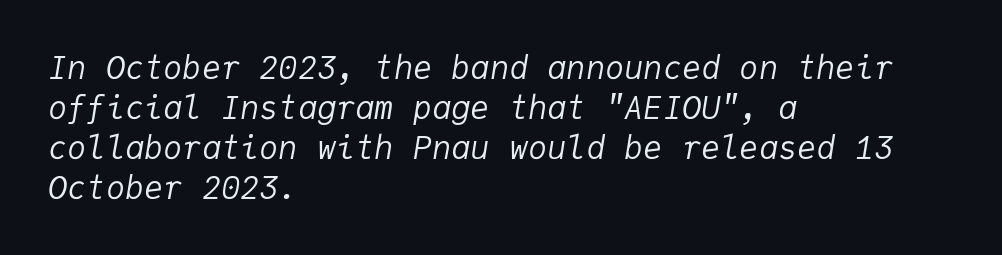
The image shows 32 px regular-weight type, italic (leaning right), monospaced; set left-aligned, normal line spacing (1.25x), normal letter spacing, not underlined; low stroke contrast and a medium x-height.
